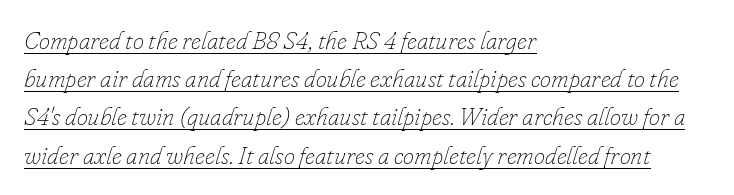
The image shows 25 px text type, italic (leaning right); set left-aligned, normal line spacing (1.53x), normal letter spacing, underlined.
